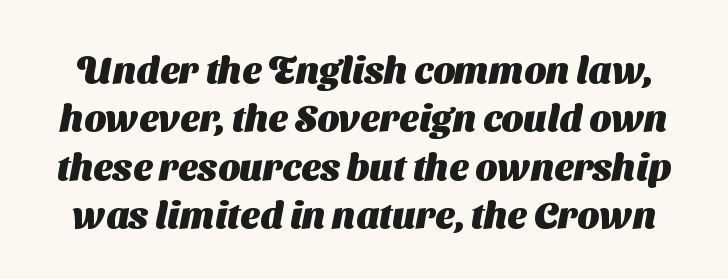
A clean baseline with only descenders dipping below it. Rows of type keep a routine distance in the vertical direction. Short note: letters normally spaced. A dark, heavy texture on the line: the type is bold.
